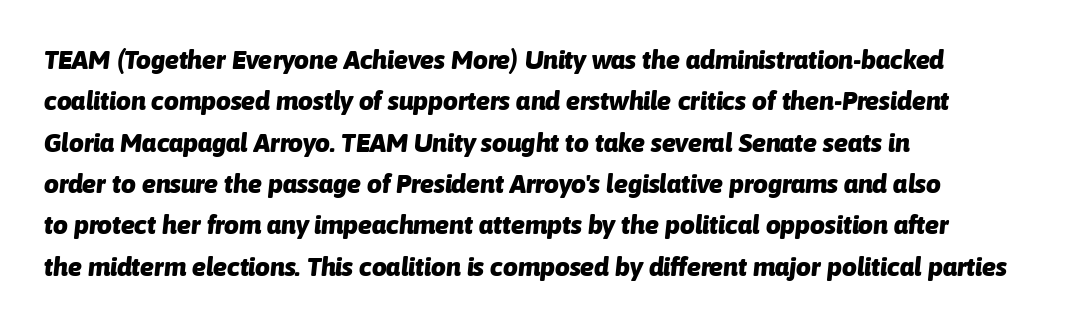
The image shows 26 px bold type, italic (leaning right); set left-aligned, normal line spacing (1.59x), normal letter spacing, not underlined.
